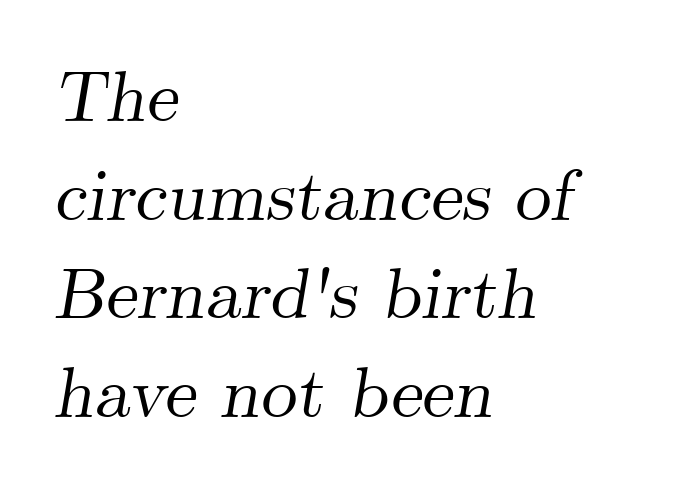
Emphasis-style slanted type is in use. Compared with a centered layout, this one pins lines to the left instead. Anything drawn beneath the words? Only blank space. The face used here is seriffed, in the tradition of book romans. The gaps between neighbouring characters are ordinary and unremarkable.
